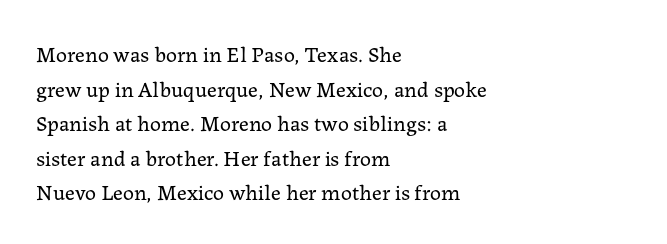
Q: Is the text bold? A: No.
Q: Is the text italic (slanted)? A: No, it is upright.
Q: Is the text underlined? A: No.
Q: How is the paragraph aligned? A: Left-aligned.
Q: Is the spacing between letters normal or unusually wide? A: Normal.
Q: Is the spacing between lines tight, normal or loose? A: Normal.
